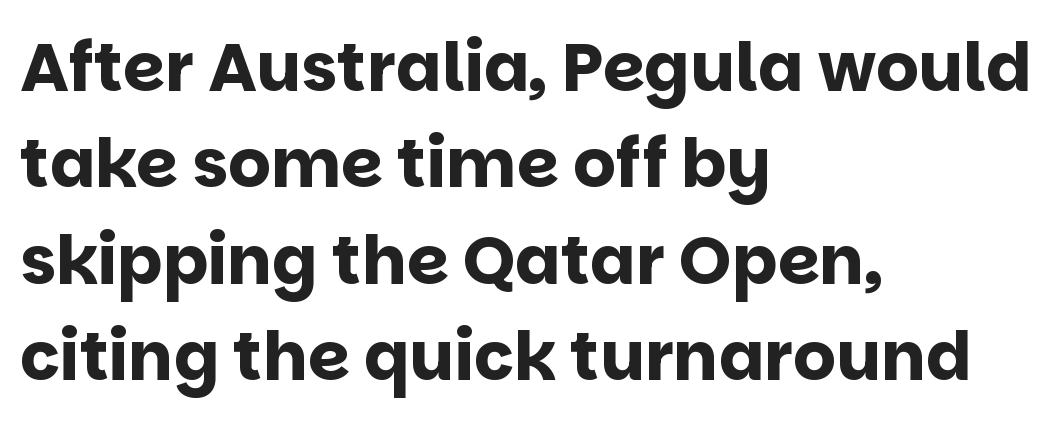
Q: Is the text bold? A: Yes.
Q: Is the text italic (slanted)? A: No, it is upright.
Q: Is the typeface a serif or a sans-serif typeface? A: Sans-serif.
Q: Is the text underlined? A: No.
Q: How is the paragraph aligned? A: Left-aligned.
Q: Is the spacing between letters normal or unusually wide? A: Normal.
Q: Is the spacing between lines tight, normal or loose? A: Normal.
Q: Width (condensed, normal, or wide)? A: Normal.
Q: Stroke contrast? A: Low.
Q: x-height? A: Large.
Q: Monospaced? A: No.
